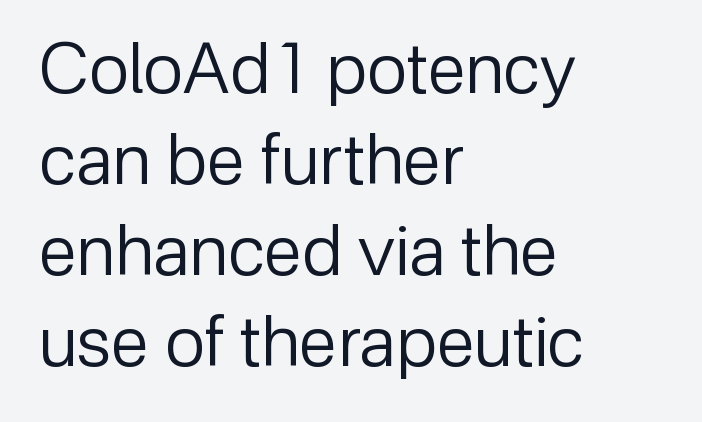
The face used here is proportionally spaced, like ordinary book or web type. This reads as an unemphasized weight, regular at the heaviest. One-word summary of the alignment: left. Does extra space separate the letters? No, they use regular spacing. Classification — sans serif.
